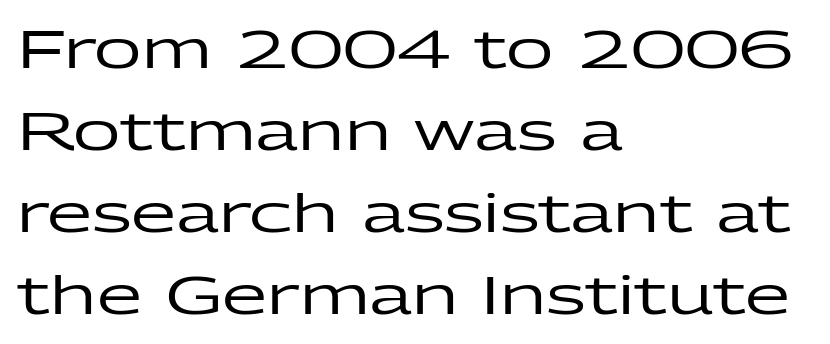
The image shows 52 px wide sans-serif type, upright; set left-aligned, normal line spacing (1.58x), normal letter spacing, not underlined; low stroke contrast and a medium x-height.
